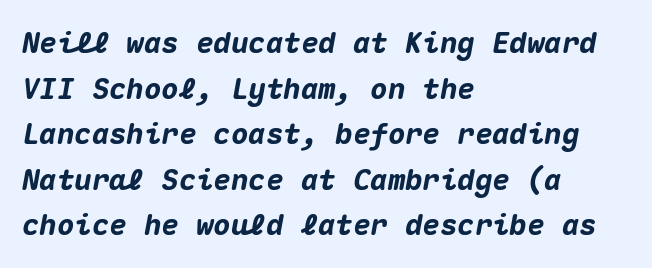
These lines sit exactly where default settings would place them. The rendering uses typewriter-style spacing with identical character cells. These lines were composed using italics. Caption: multi-line text, flush left, ragged right.
